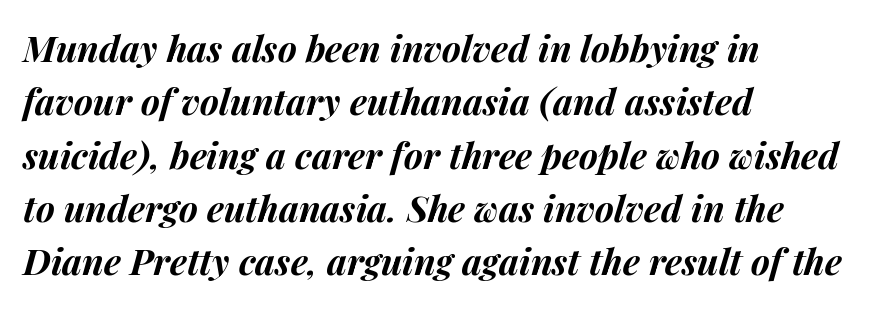
The image shows 36 px bold type, italic (leaning right); set left-aligned, normal line spacing (1.48x), normal letter spacing, not underlined; medium stroke contrast and a medium x-height.
